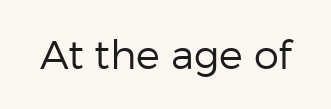
Q: Is the text bold? A: No.
Q: Is the text italic (slanted)? A: No, it is upright.
Q: Is the typeface a serif or a sans-serif typeface? A: Sans-serif.
Q: Is the text underlined? A: No.
Q: Is the spacing between letters normal or unusually wide? A: Normal.
Q: Width (condensed, normal, or wide)? A: Normal.
Q: Stroke contrast? A: Low.
Q: x-height? A: Medium.
Q: Monospaced? A: No.
